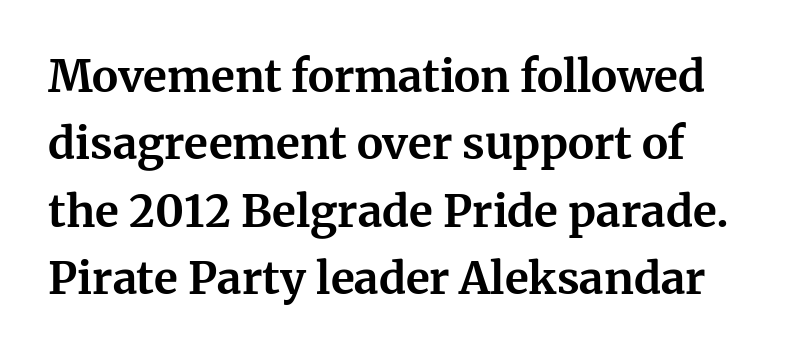
The image shows 44 px bold serif type, upright; set normal line spacing (1.53x), normal letter spacing, not underlined; medium stroke contrast and a medium x-height.
